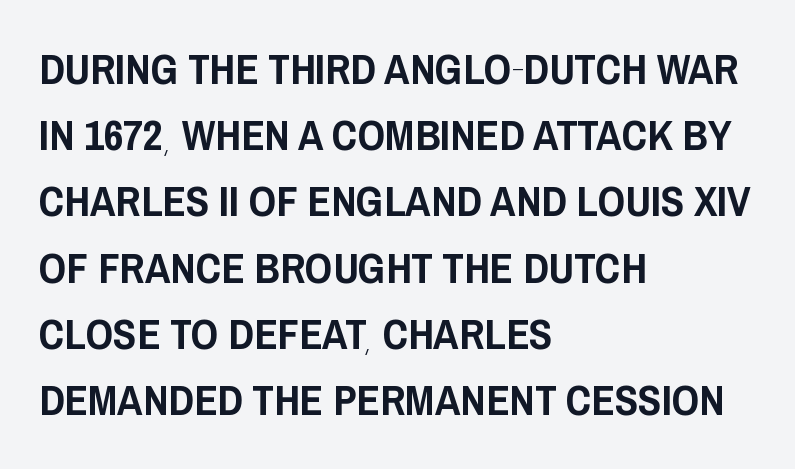
{"serif": "no", "italic": "no", "width": "condensed", "stroke_contrast": "low", "x_height": "large", "monospaced": "no", "underline": "no", "align": "left", "line_spacing": "normal", "line_spacing_ratio": 1.54, "letter_spacing": "normal", "letter_spacing_em": 0.0, "glyph_px": 43}
